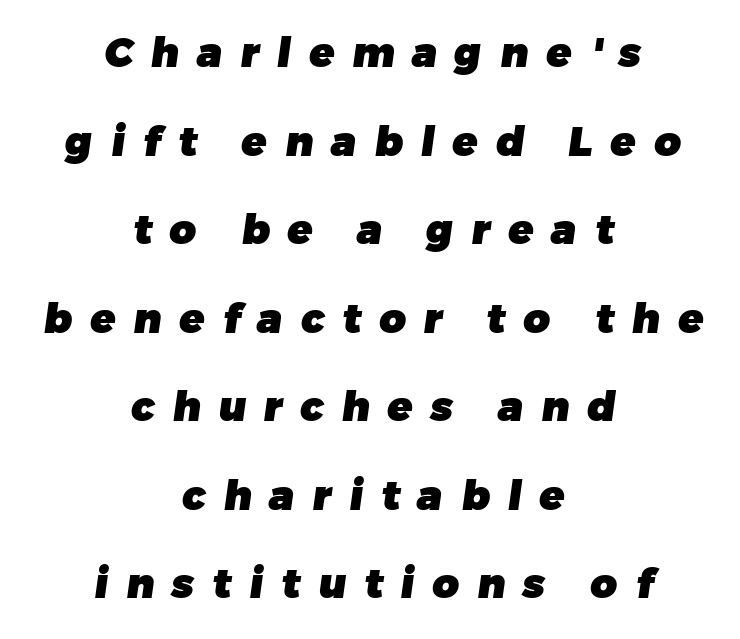
Q: Is the text bold? A: Yes.
Q: Is the typeface a serif or a sans-serif typeface? A: Sans-serif.
Q: Is the text underlined? A: No.
Q: How is the paragraph aligned? A: Centered.
Q: Is the spacing between letters normal or unusually wide? A: Unusually wide.
Q: Is the spacing between lines tight, normal or loose? A: Loose.
Q: Width (condensed, normal, or wide)? A: Normal.
Q: Stroke contrast? A: Low.
Q: x-height? A: Medium.
Q: Monospaced? A: No.
